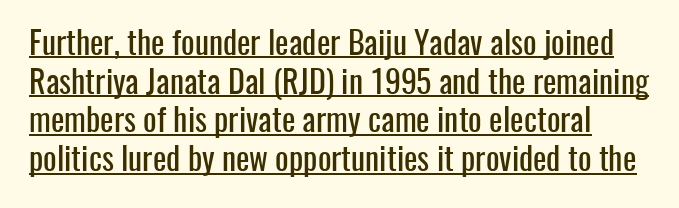
{"serif": "no", "italic": "no", "width": "condensed", "stroke_contrast": "low", "x_height": "medium", "monospaced": "no", "underline": "yes", "line_spacing_ratio": 1.21, "letter_spacing": "normal", "letter_spacing_em": 0.0, "glyph_px": 32}
